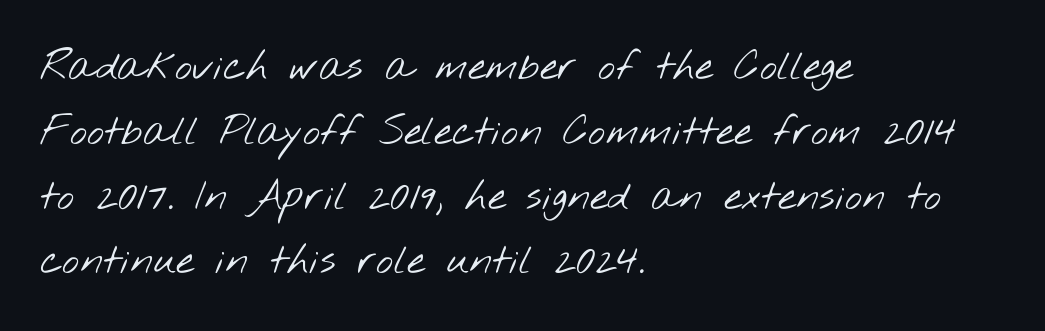
{"serif": "no", "bold": "no", "weight": "light", "width": "wide", "stroke_contrast": "low", "x_height": "small", "monospaced": "no", "underline": "no", "align": "left", "line_spacing": "normal", "line_spacing_ratio": 1.58, "letter_spacing": "normal", "letter_spacing_em": 0.0, "glyph_px": 41}
